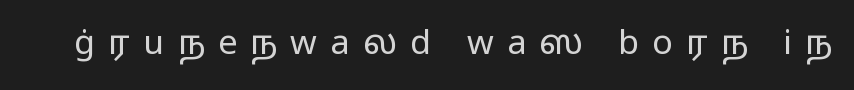
The image shows 34 px regular-weight, wide sans-serif type, upright; set unusually wide letter spacing (+0.39 em), not underlined; low stroke contrast and a medium x-height.
